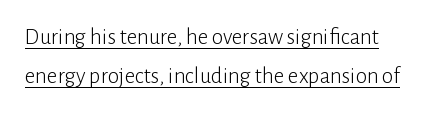
{"italic": "no", "bold": "no", "underline": "yes", "line_spacing": "normal", "line_spacing_ratio": 1.68, "letter_spacing": "normal", "letter_spacing_em": 0.0, "glyph_px": 23}
